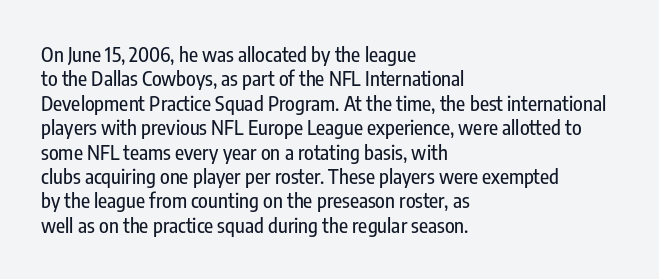
Q: Is the text italic (slanted)? A: No, it is upright.
Q: Is the text underlined? A: No.
Q: How is the paragraph aligned? A: Left-aligned.
Q: Is the spacing between letters normal or unusually wide? A: Normal.
